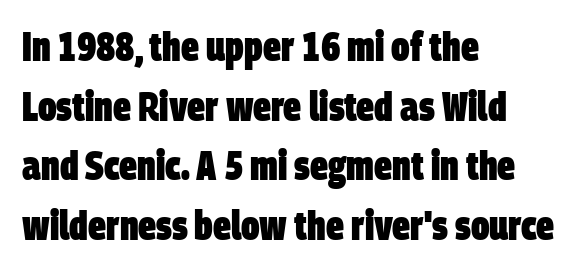
Character widths vary here, with narrow letters taking less room than wide ones. Caption: standard tracking, unaltered. Descenders are the only things crossing below the line. The paragraph shown leans on its left margin. Look at the bottom of the vertical strokes: they stop flat, with no serifs. Regular leading.
